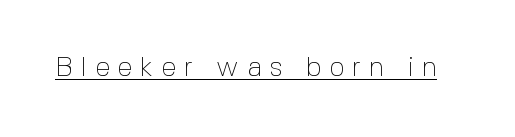
Descenders here cross a horizontal rule under the line. Ascenders rise straight up at ninety degrees. Someone cranked the tracking dial way up on this one. On a weight scale, this lands at 450 or below.
